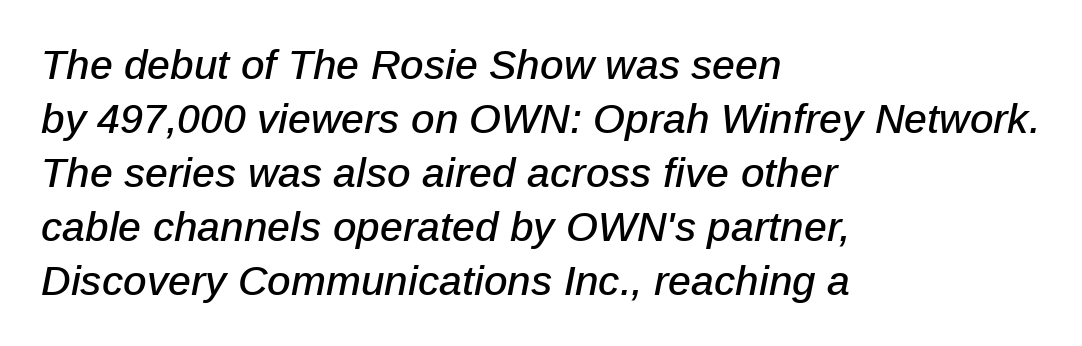
The image shows 41 px text type, italic (leaning right); set left-aligned, normal line spacing (1.32x), normal letter spacing, not underlined; low stroke contrast and a medium x-height.
